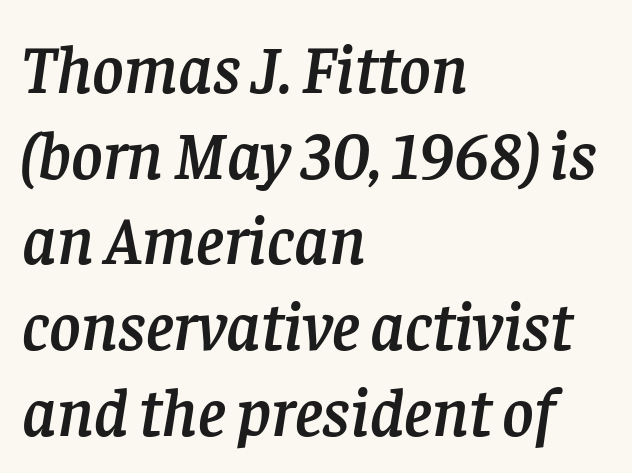
{"serif": "yes", "italic": "yes", "lean": "right", "slant_degrees": 8, "width": "normal", "stroke_contrast": "low", "x_height": "large", "monospaced": "no", "underline": "no", "align": "left", "line_spacing": "normal", "line_spacing_ratio": 1.26, "letter_spacing": "normal", "letter_spacing_em": 0.0, "glyph_px": 68}
